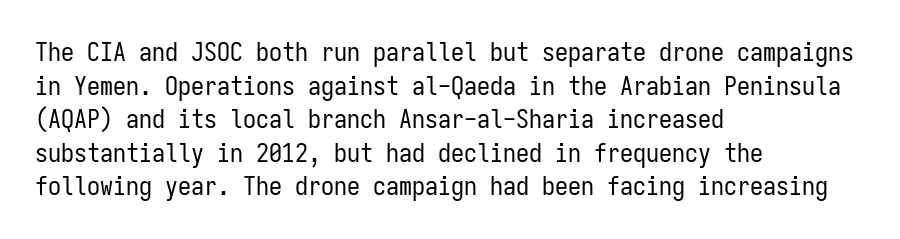
Interline gaps are of average width in this sample. In terms of posture, this sample is upright. Teacher's note: observe the even left margin — that is flush-left alignment. The cut favours lightness, reaching ordinary text weight at its darkest.
